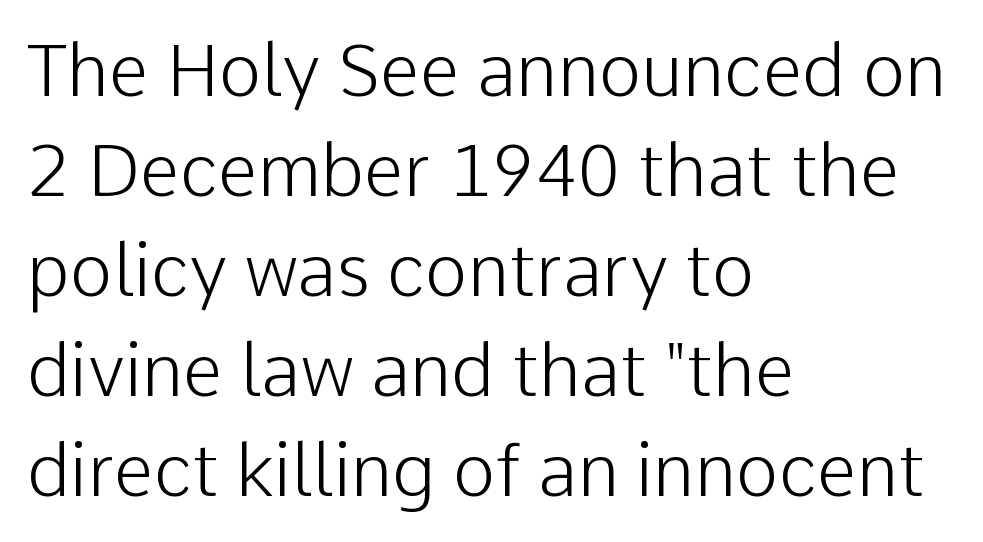
Q: Is the text bold? A: No.
Q: Is the text italic (slanted)? A: No, it is upright.
Q: Is the typeface a serif or a sans-serif typeface? A: Sans-serif.
Q: Is the text underlined? A: No.
Q: How is the paragraph aligned? A: Left-aligned.
Q: Is the spacing between letters normal or unusually wide? A: Normal.
Q: Is the spacing between lines tight, normal or loose? A: Normal.
Q: Width (condensed, normal, or wide)? A: Normal.
Q: Stroke contrast? A: Low.
Q: x-height? A: Medium.
Q: Monospaced? A: No.
